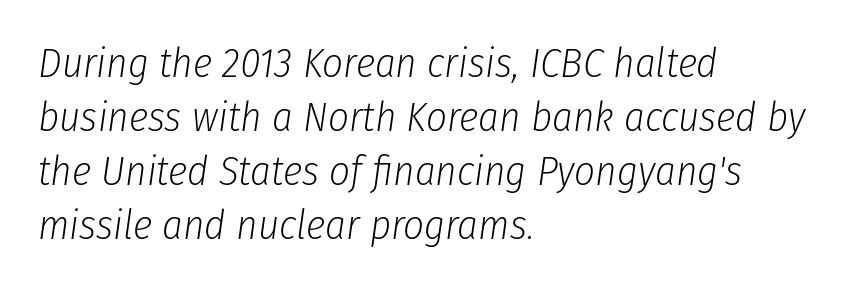
Q: Is the text bold? A: No.
Q: Is the text italic (slanted)? A: Yes, it leans right by about 8 degrees.
Q: Is the text underlined? A: No.
Q: How is the paragraph aligned? A: Left-aligned.
Q: Is the spacing between letters normal or unusually wide? A: Normal.
Q: Is the spacing between lines tight, normal or loose? A: Normal.
Q: Width (condensed, normal, or wide)? A: Condensed.
Q: Stroke contrast? A: Low.
Q: x-height? A: Medium.
Q: Monospaced? A: No.
